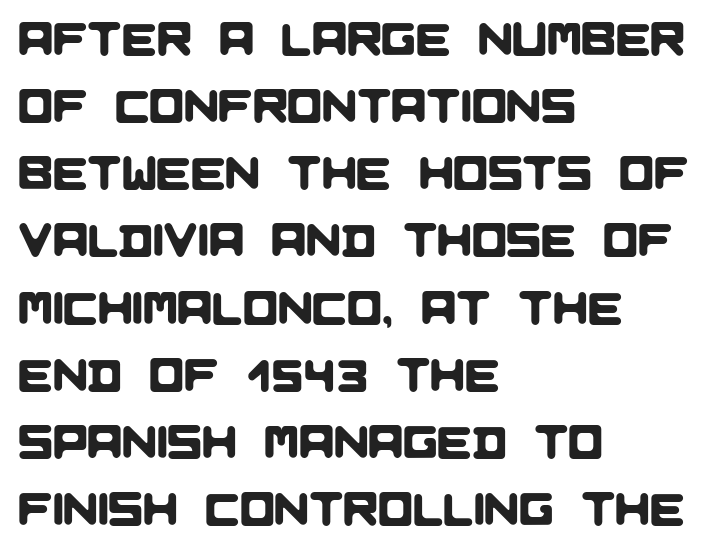
Q: Is the typeface a serif or a sans-serif typeface? A: Sans-serif.
Q: Is the text underlined? A: No.
Q: How is the paragraph aligned? A: Left-aligned.
Q: Is the spacing between letters normal or unusually wide? A: Normal.
Q: Is the spacing between lines tight, normal or loose? A: Normal.
Q: Width (condensed, normal, or wide)? A: Normal.
Q: Stroke contrast? A: Low.
Q: x-height? A: Large.
Q: Monospaced? A: No.
